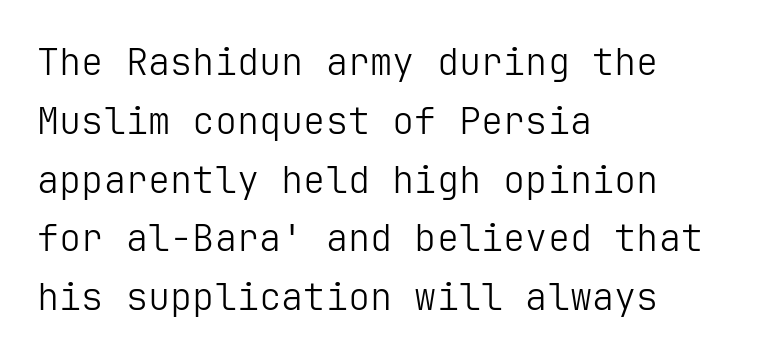
Q: Is the text bold? A: No.
Q: Is the text italic (slanted)? A: No, it is upright.
Q: Is the typeface a serif or a sans-serif typeface? A: Sans-serif.
Q: Is the text underlined? A: No.
Q: How is the paragraph aligned? A: Left-aligned.
Q: Is the spacing between letters normal or unusually wide? A: Normal.
Q: Is the spacing between lines tight, normal or loose? A: Normal.
Q: Width (condensed, normal, or wide)? A: Normal.
Q: Stroke contrast? A: Low.
Q: x-height? A: Medium.
